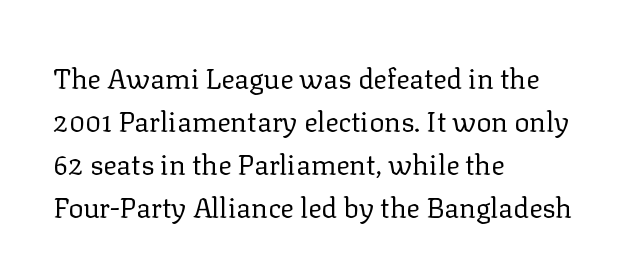
{"serif": "yes", "italic": "no", "bold": "no", "weight": "regular", "width": "normal", "stroke_contrast": "low", "x_height": "medium", "monospaced": "no", "underline": "no", "align": "left", "line_spacing": "normal", "line_spacing_ratio": 1.53, "letter_spacing": "normal", "letter_spacing_em": 0.0, "glyph_px": 28}
